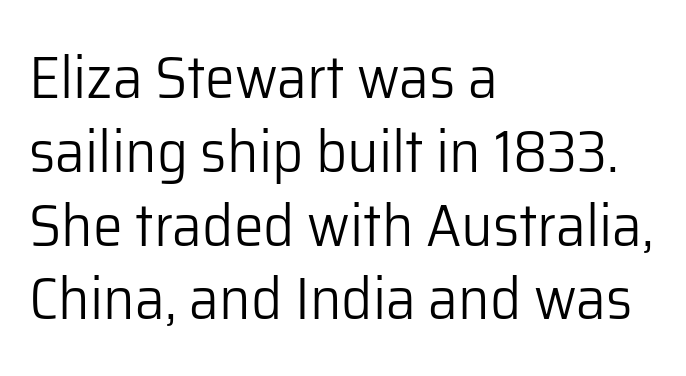
{"serif": "no", "italic": "no", "bold": "no", "weight": "light", "width": "normal", "stroke_contrast": "low", "x_height": "medium", "monospaced": "no", "underline": "no", "align": "left", "line_spacing_ratio": 1.23, "letter_spacing": "normal", "letter_spacing_em": 0.0, "glyph_px": 60}
